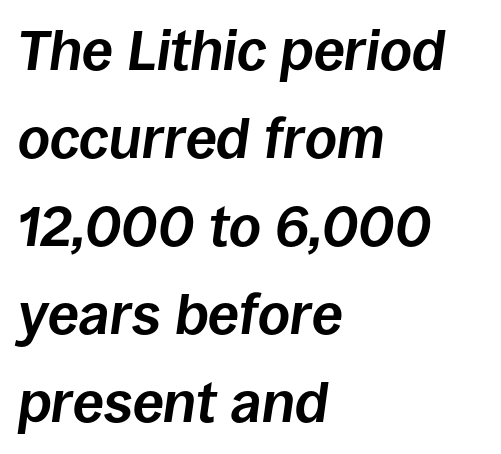
The image shows 56 px bold type, italic (leaning right); set left-aligned, normal line spacing (1.57x), normal letter spacing, not underlined; low stroke contrast and a large x-height.
